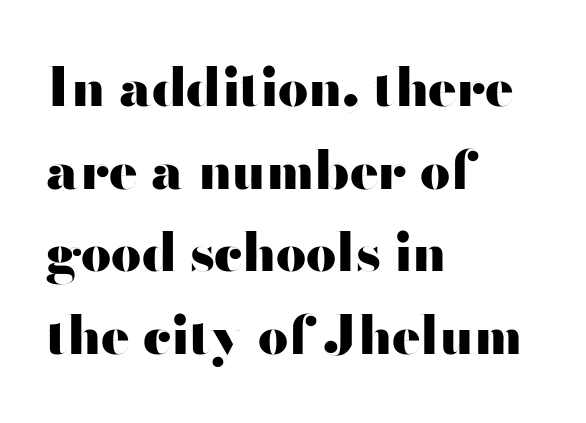
Q: Is the text bold? A: Yes.
Q: Is the text italic (slanted)? A: No, it is upright.
Q: Is the typeface a serif or a sans-serif typeface? A: Serif.
Q: Is the text underlined? A: No.
Q: How is the paragraph aligned? A: Left-aligned.
Q: Is the spacing between letters normal or unusually wide? A: Normal.
Q: Is the spacing between lines tight, normal or loose? A: Normal.
Q: Width (condensed, normal, or wide)? A: Wide.
Q: Stroke contrast? A: High.
Q: x-height? A: Small.
Q: Monospaced? A: No.
